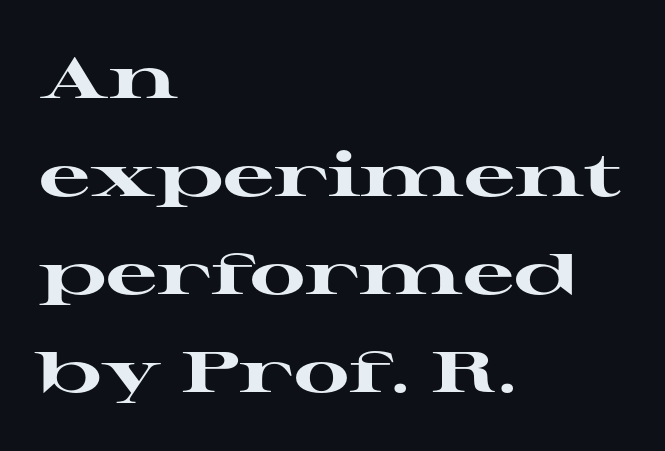
{"serif": "yes", "italic": "no", "bold": "yes", "weight": "heavy", "width": "wide", "stroke_contrast": "high", "x_height": "medium", "monospaced": "no", "underline": "no", "align": "left", "line_spacing_ratio": 1.72, "letter_spacing": "normal", "letter_spacing_em": 0.0, "glyph_px": 57}
